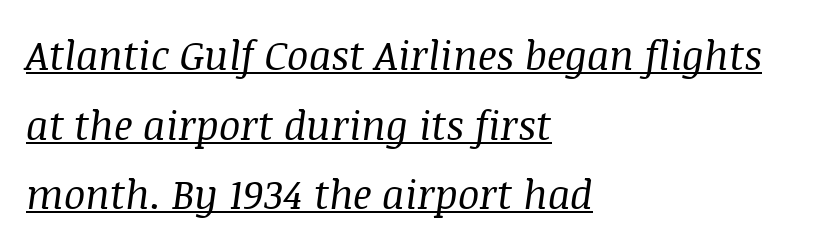
Q: Is the text bold? A: No.
Q: Is the text italic (slanted)? A: Yes, it leans right by about 8 degrees.
Q: Is the typeface a serif or a sans-serif typeface? A: Serif.
Q: Is the text underlined? A: Yes.
Q: How is the paragraph aligned? A: Left-aligned.
Q: Is the spacing between letters normal or unusually wide? A: Normal.
Q: Width (condensed, normal, or wide)? A: Normal.
Q: Stroke contrast? A: Medium.
Q: x-height? A: Large.
Q: Monospaced? A: No.
